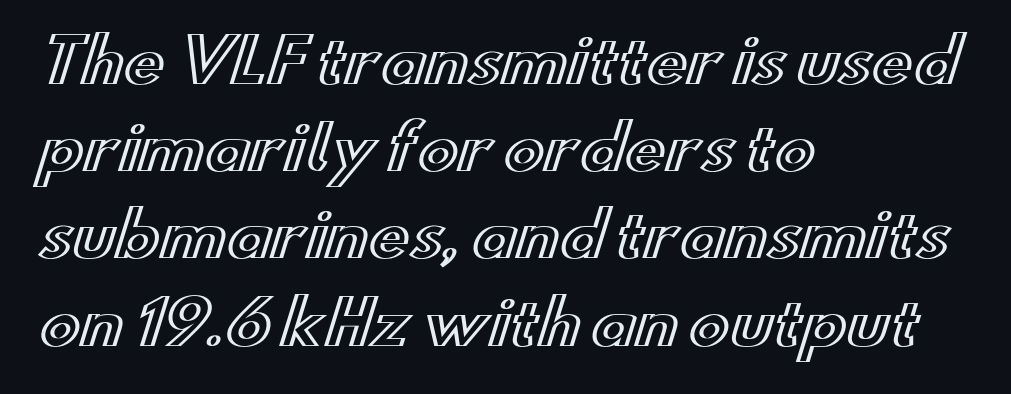
Plain, unruled lines of type. Reading down the column, the eye jumps a familiar distance to each next line. The rendering anchors every line to the left-hand side.
